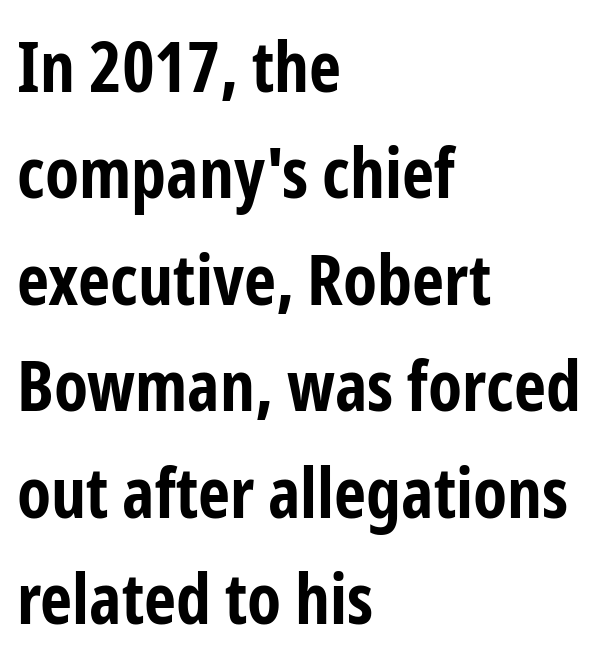
The face used here is proportionally spaced, like ordinary book or web type. These lines keep a tight, regular rhythm from letter to letter. The passage shown stacks its lines at a standard gap. The letters carry no serifs — their stems end cleanly without finishing strokes. These lines stack with their left ends in a neat column. Underlining? Definitely not there.
